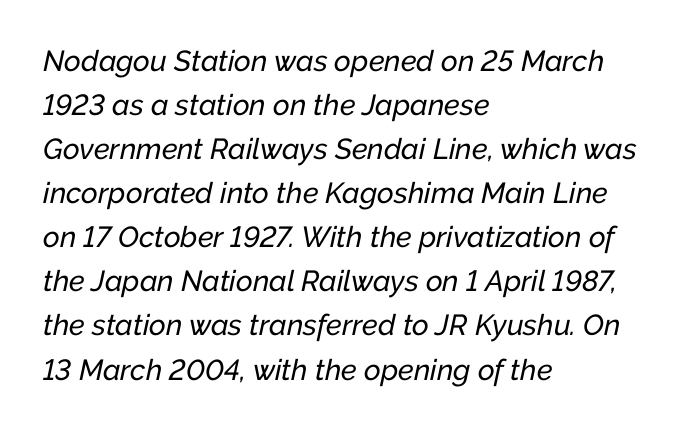
The image shows 29 px text type, italic (leaning right); set left-aligned, normal line spacing (1.52x), normal letter spacing, not underlined; low stroke contrast and a medium x-height.
